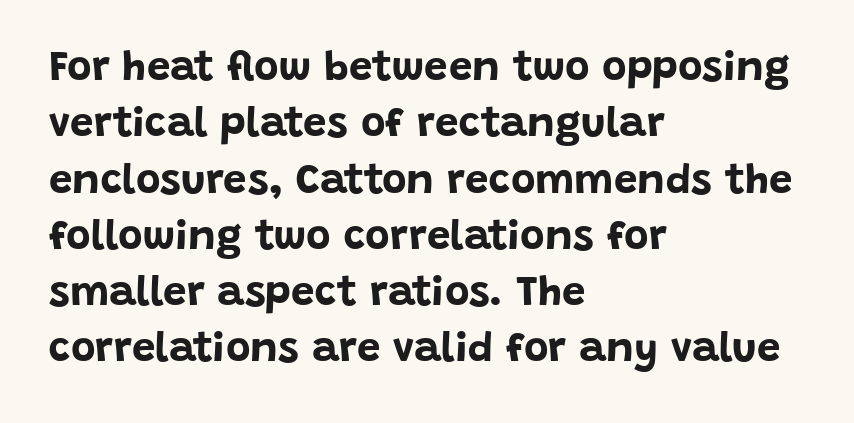
{"serif": "no", "italic": "no", "bold": "yes", "weight": "bold", "width": "normal", "stroke_contrast": "low", "x_height": "large", "monospaced": "no", "underline": "no", "align": "left", "line_spacing": "normal", "line_spacing_ratio": 1.34, "letter_spacing": "normal", "letter_spacing_em": 0.0, "glyph_px": 42}
